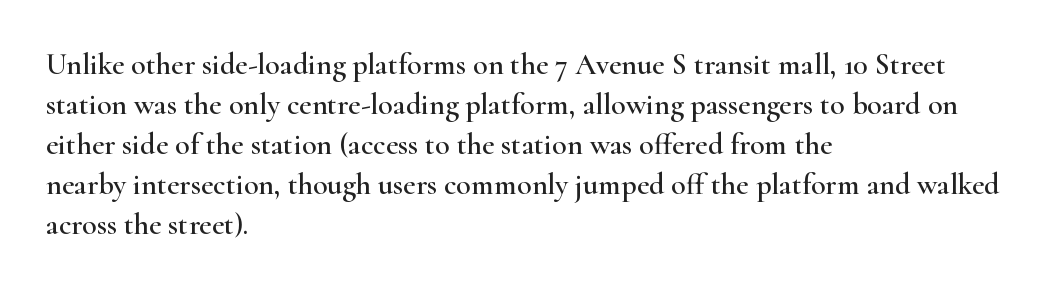
Q: Is the text italic (slanted)? A: No, it is upright.
Q: Is the typeface a serif or a sans-serif typeface? A: Serif.
Q: Is the text underlined? A: No.
Q: How is the paragraph aligned? A: Left-aligned.
Q: Is the spacing between letters normal or unusually wide? A: Normal.
Q: Is the spacing between lines tight, normal or loose? A: Normal.
Q: Width (condensed, normal, or wide)? A: Wide.
Q: Stroke contrast? A: High.
Q: x-height? A: Small.
Q: Monospaced? A: No.
